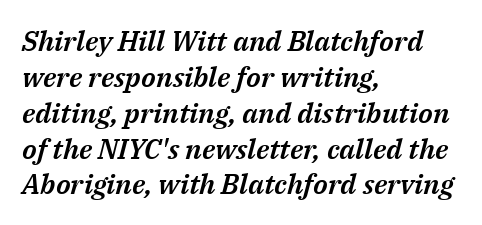
The image shows 28 px text type, italic (leaning right); set left-aligned, normal line spacing (1.28x), normal letter spacing, not underlined; medium stroke contrast and a medium x-height.
